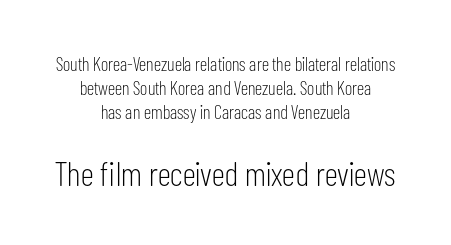
{"serif": "no", "italic": "no", "bold": "no", "weight": "light", "width": "condensed", "stroke_contrast": "low", "x_height": "medium", "monospaced": "no", "underline": "no", "align": "center", "line_spacing": "normal", "line_spacing_ratio": 1.27, "letter_spacing": "normal", "letter_spacing_em": 0.0, "larger_block": "second", "size_ratio": 1.79, "glyph_px": 34}
